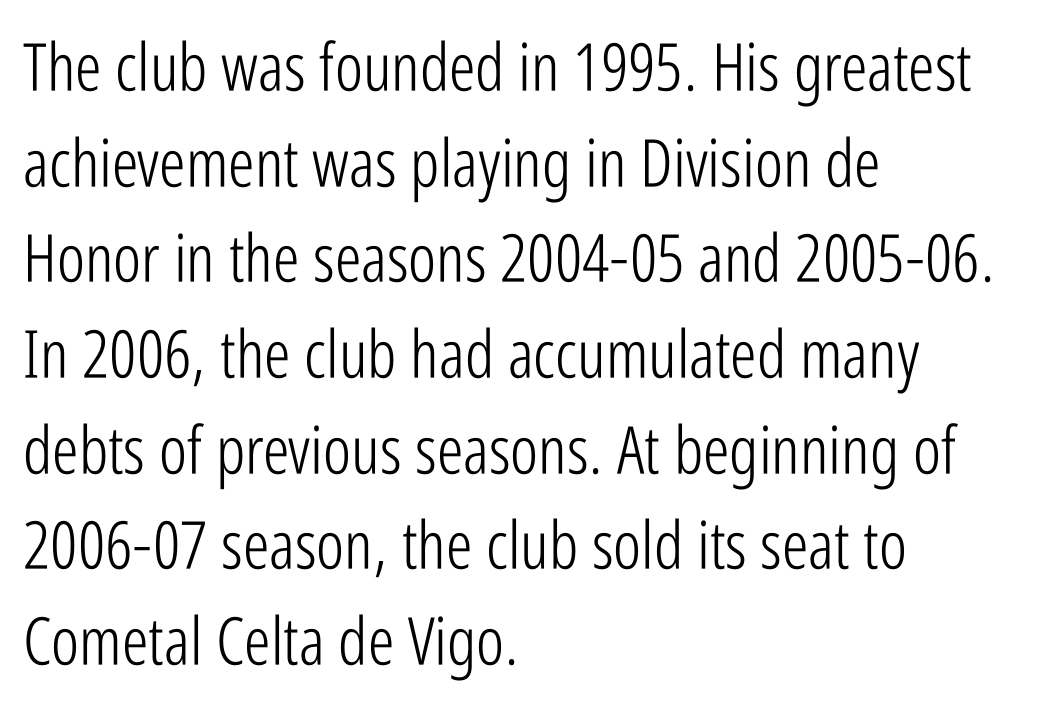
{"serif": "no", "italic": "no", "bold": "no", "weight": "light", "width": "condensed", "stroke_contrast": "low", "x_height": "medium", "monospaced": "no", "underline": "no", "align": "left", "line_spacing": "normal", "line_spacing_ratio": 1.45, "letter_spacing": "normal", "letter_spacing_em": 0.0, "glyph_px": 66}
